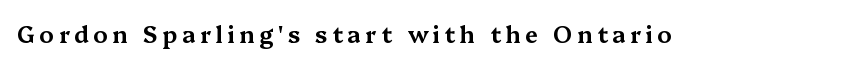
Observe the wide spacing: letters keep a clear distance from each other. This rendering features lettering with no underline. This is roman type, the default non-slanted kind.
